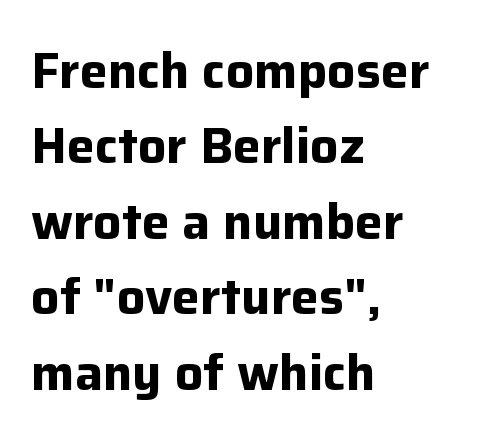
You could not count columns in this text — the font is proportionally spaced. Check where the strokes stop: nothing finishes them off — pure sans. Left-aligned paragraph, ragged on the right. Descenders are the only things crossing below the line. Caption: standard tracking, unaltered.
